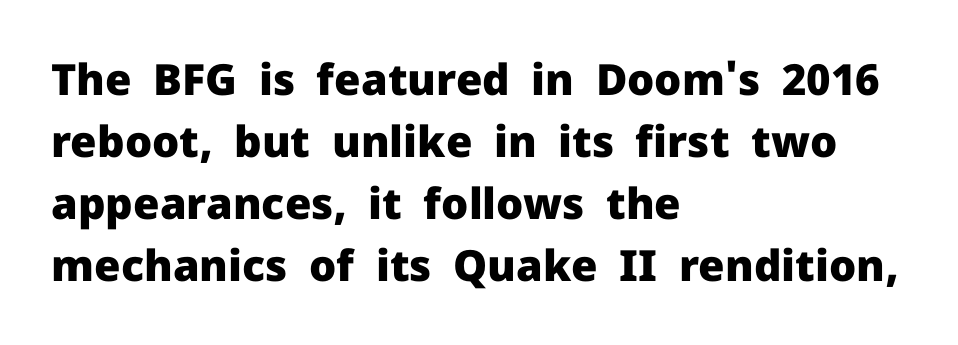
The image shows 43 px heavy sans-serif type, upright; set left-aligned, normal line spacing (1.44x), normal letter spacing, not underlined; low stroke contrast and a medium x-height.
